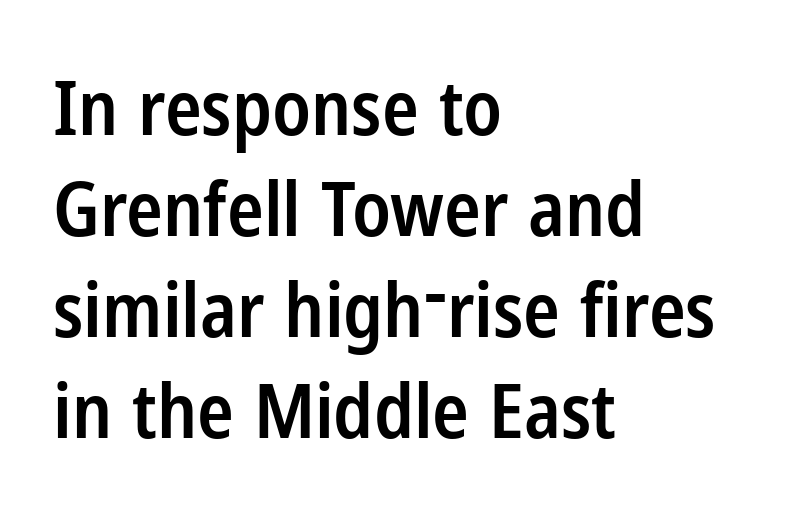
Q: Is the text bold? A: Semi-bold.
Q: Is the text italic (slanted)? A: No, it is upright.
Q: Is the typeface a serif or a sans-serif typeface? A: Sans-serif.
Q: Is the text underlined? A: No.
Q: How is the paragraph aligned? A: Left-aligned.
Q: Is the spacing between letters normal or unusually wide? A: Normal.
Q: Is the spacing between lines tight, normal or loose? A: Normal.
Q: Width (condensed, normal, or wide)? A: Condensed.
Q: Stroke contrast? A: Low.
Q: x-height? A: Medium.
Q: Monospaced? A: No.
